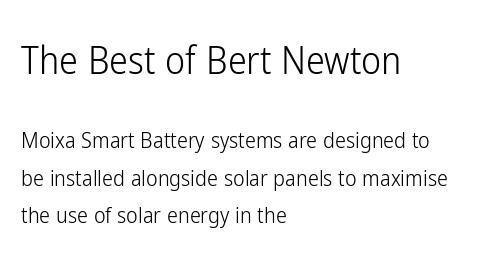
One-word summary of the alignment: left. The characters are drawn with everyday or finer stroke widths. Characters remain perfectly vertical along every line. Do the characters align in a grid? No, the font is proportional. Unmarked baselines from the first word to the last.
